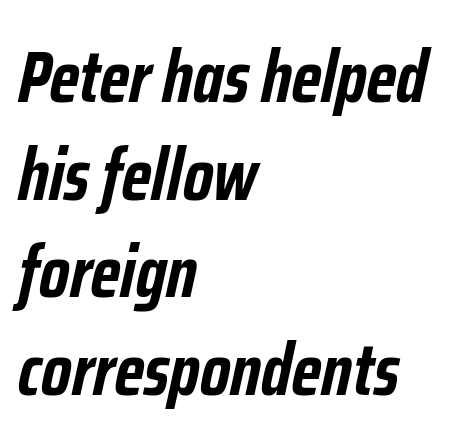
Teacher's note: observe the even left margin — that is flush-left alignment. You could not count columns in this text — the font is proportionally spaced. Emphasis by weight is at full strength: bold. Check under the words: just untouched page.
